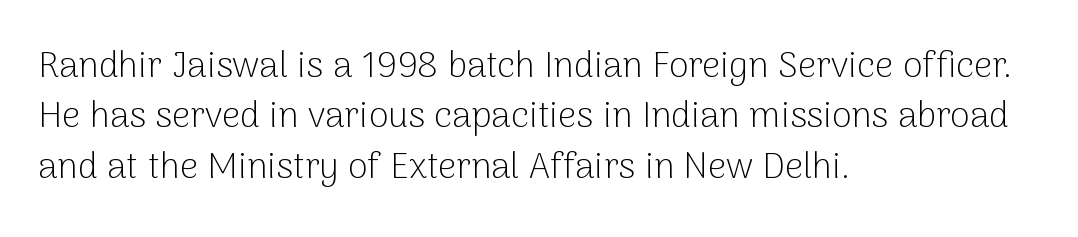
How would I describe the line gaps? Plain and ordinary. Every character sits straight up, as roman type does. The letters look calm and open, with moderate or lighter stems. Nobody touched the tracking dial on this one. Note the varied advance widths — an 'i' is clearly narrower than an 'm'. If you drew a ruler down the left edge, every line would touch it.
